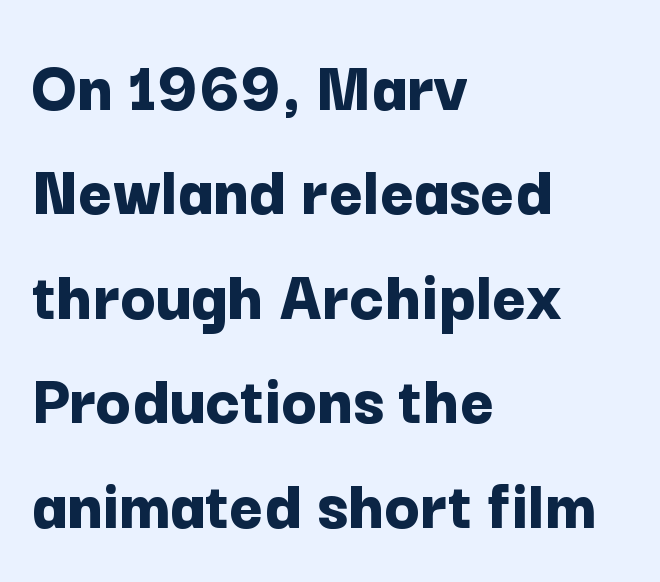
Upright lettering throughout. The passage shown is typed in a proportional face where columns would drift. Stroke thickness is high; the sample reads as a true bold. Between one letter and the next there's only the usual sliver of space. The space between consecutive lines is moderate.
